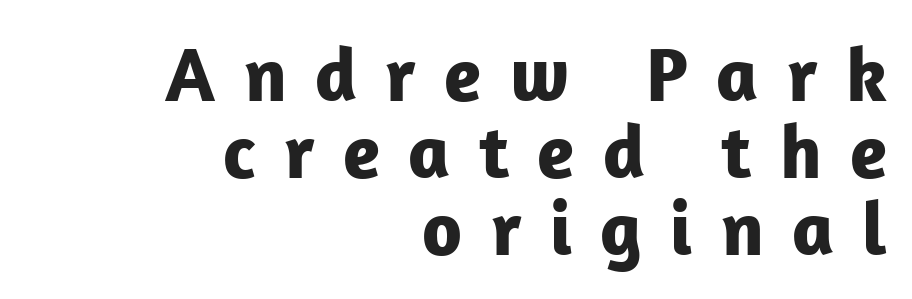
Typographically, this falls in the sans-serif category. Caption: multi-line text, flush right, ragged left. The passage shown is emphatically bold. Nobody drew a line under any word here. A typesetter would call this proportional, since set widths differ per character.
